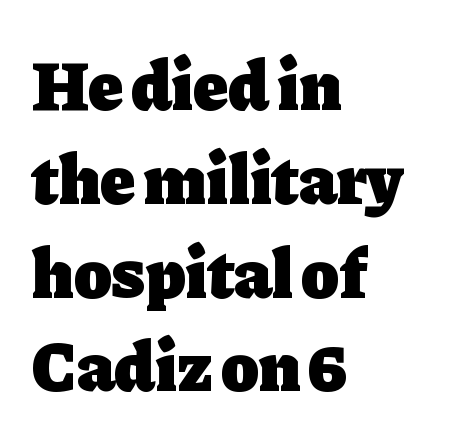
Is the type bold? Yes — the strokes are clearly thick and heavy. In terms of leading, this rendering sits right in the middle. Type without underlining. Line beginnings align vertically; line endings do not. A typesetter would call this proportional, since set widths differ per character.
